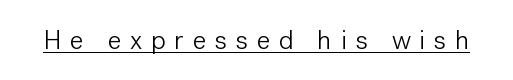
Q: Is the text bold? A: No.
Q: Is the text italic (slanted)? A: No, it is upright.
Q: Is the text underlined? A: Yes.
Q: Is the spacing between letters normal or unusually wide? A: Unusually wide.
